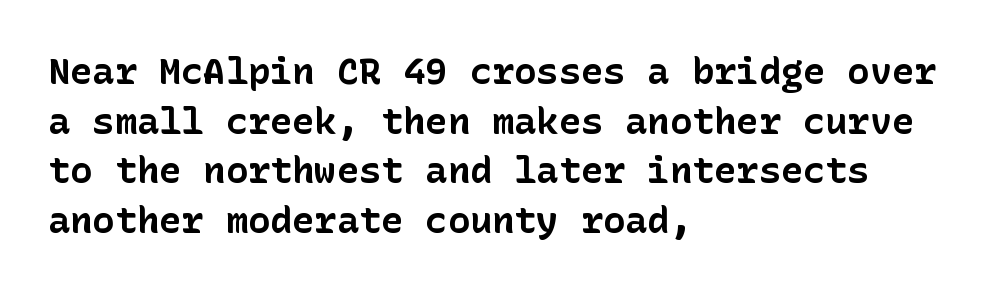
{"serif": "no", "italic": "no", "bold": "yes", "weight": "bold", "width": "normal", "stroke_contrast": "low", "x_height": "medium", "underline": "no", "align": "left", "line_spacing": "normal", "line_spacing_ratio": 1.34, "letter_spacing": "normal", "letter_spacing_em": 0.0, "glyph_px": 37}
